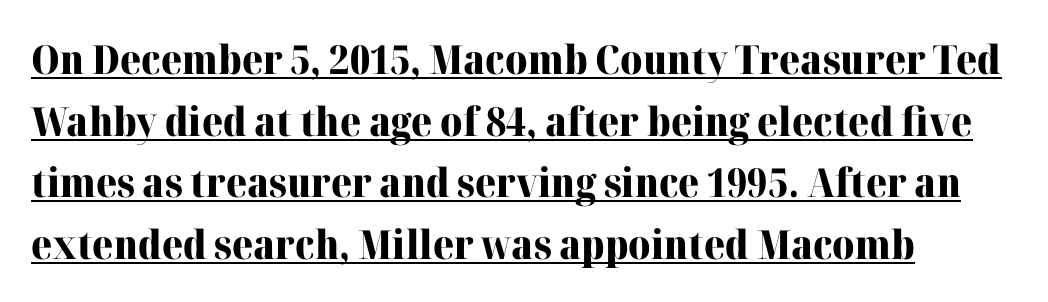
Q: Is the text bold? A: Yes.
Q: Is the text italic (slanted)? A: No, it is upright.
Q: Is the typeface a serif or a sans-serif typeface? A: Serif.
Q: Is the text underlined? A: Yes.
Q: How is the paragraph aligned? A: Left-aligned.
Q: Is the spacing between letters normal or unusually wide? A: Normal.
Q: Is the spacing between lines tight, normal or loose? A: Normal.
Q: Width (condensed, normal, or wide)? A: Normal.
Q: Stroke contrast? A: High.
Q: x-height? A: Medium.
Q: Monospaced? A: No.
